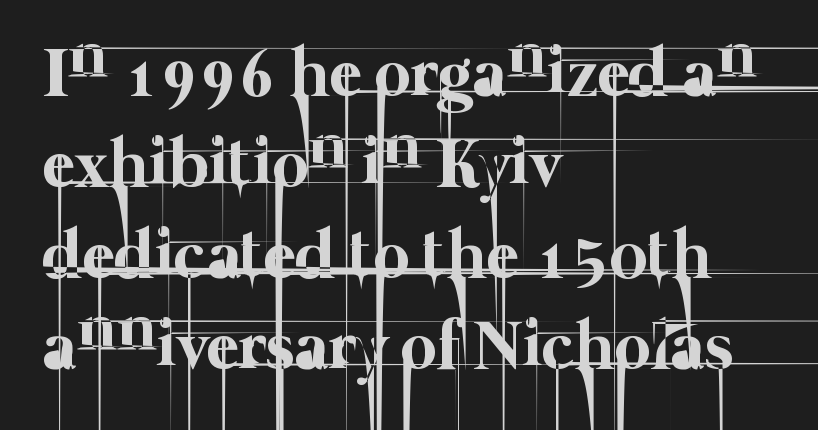
Q: Is the text bold? A: No.
Q: Is the text underlined? A: No.
Q: How is the paragraph aligned? A: Left-aligned.
Q: Is the spacing between letters normal or unusually wide? A: Normal.
Q: Is the spacing between lines tight, normal or loose? A: Normal.
Q: Width (condensed, normal, or wide)? A: Normal.
Q: Stroke contrast? A: Low.
Q: x-height? A: Medium.
Q: Monospaced? A: No.
